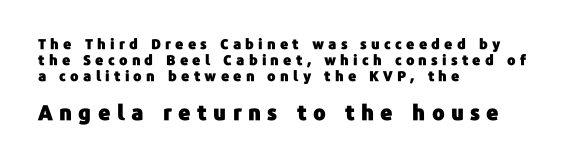
Q: Is the text italic (slanted)? A: No, it is upright.
Q: Is the text underlined? A: No.
Q: How is the paragraph aligned? A: Left-aligned.
Q: Is the spacing between letters normal or unusually wide? A: Unusually wide.
Q: Is the spacing between lines tight, normal or loose? A: Tight.
Q: Which block of text is set in a larger size, the first (top) or the second (bottom)? A: The second (bottom) one.
